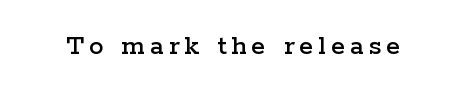
These lines were composed using upright roman letters. Quick note: underline off. Look at the bottom of the vertical strokes: they flare into serifs here. Spacing verdict: proportional, widths tailored to each character.
